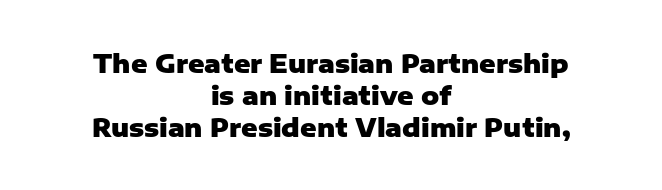
The line texture is even and compact thanks to regular tracking. What weight is shown? A full bold with thick strokes. Centered paragraph, ragged on both sides. Unlike italic type, these characters show no tilt at all. The words here are not underlined. The rendering uses a moderate line-height, typical for paragraphs.
